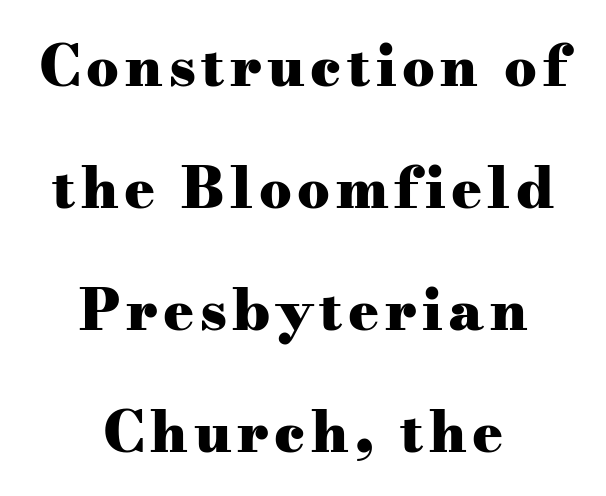
{"serif": "yes", "italic": "no", "bold": "yes", "weight": "heavy", "width": "wide", "stroke_contrast": "medium", "x_height": "small", "monospaced": "no", "underline": "no", "align": "center", "line_spacing": "loose", "line_spacing_ratio": 2.14, "glyph_px": 57}
